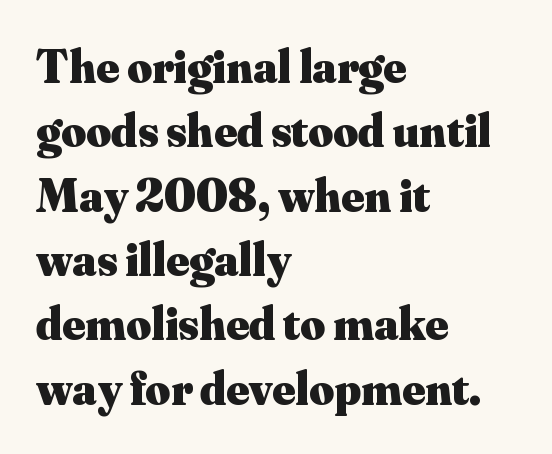
Nope, not italic — everything's standing straight. Descender tails drop into unmarked territory. In terms of letterform style, serifs are clearly present. Compared with typical body copy, the letter spacing here is the same.
